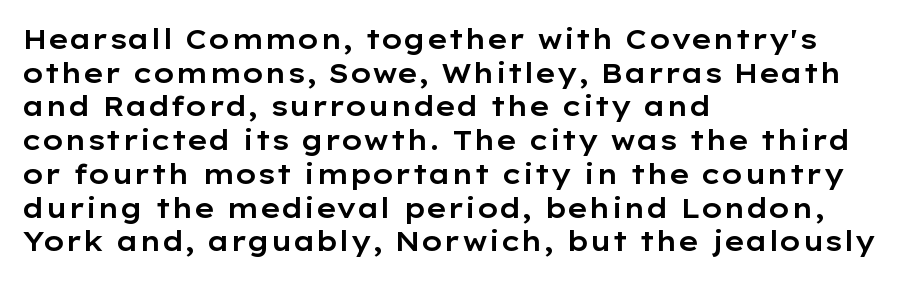
This is the regular roman posture of the typeface. Does extra space separate the letters? No, they use regular spacing. One-word summary of the alignment: left. How would I describe the line gaps? Plain and ordinary.
